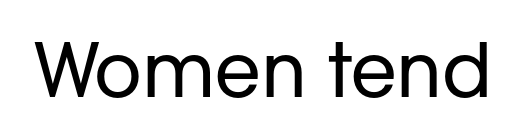
{"serif": "no", "italic": "no", "bold": "no", "weight": "regular", "width": "normal", "stroke_contrast": "low", "x_height": "medium", "monospaced": "no", "underline": "no", "letter_spacing": "normal", "letter_spacing_em": 0.0, "glyph_px": 74}
